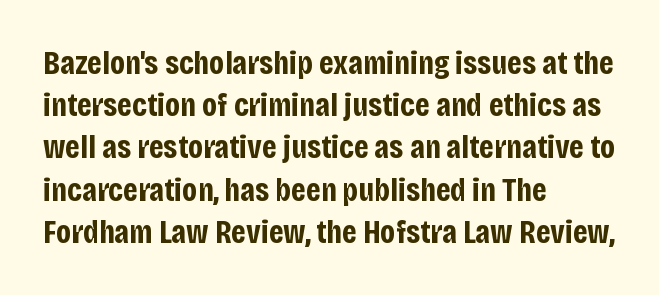
The image shows 33 px bold, condensed sans-serif type, upright; set left-aligned, normal line spacing (1.28x), normal letter spacing, not underlined; low stroke contrast and a large x-height.
